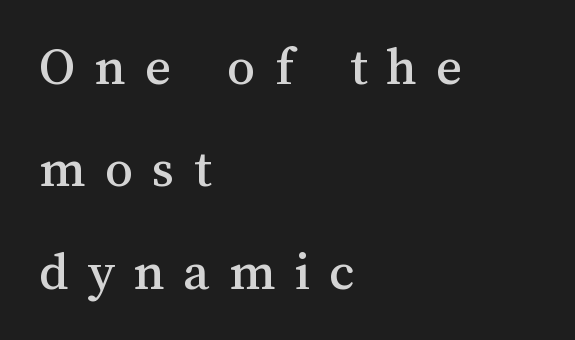
{"italic": "no", "width": "normal", "stroke_contrast": "medium", "x_height": "medium", "monospaced": "no", "underline": "no", "align": "left", "line_spacing_ratio": 1.83, "letter_spacing": "wide", "letter_spacing_em": 0.34, "glyph_px": 56}
